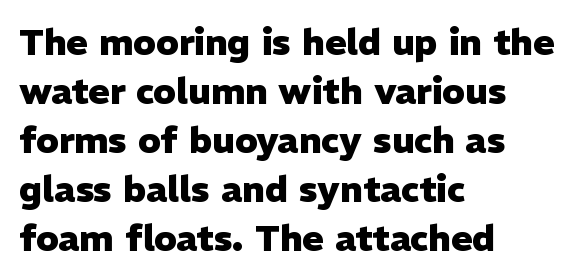
Q: Is the text bold? A: Yes.
Q: Is the text italic (slanted)? A: No, it is upright.
Q: Is the typeface a serif or a sans-serif typeface? A: Sans-serif.
Q: Is the text underlined? A: No.
Q: How is the paragraph aligned? A: Left-aligned.
Q: Is the spacing between letters normal or unusually wide? A: Normal.
Q: Is the spacing between lines tight, normal or loose? A: Normal.
Q: Width (condensed, normal, or wide)? A: Normal.
Q: Stroke contrast? A: Low.
Q: x-height? A: Medium.
Q: Monospaced? A: No.
